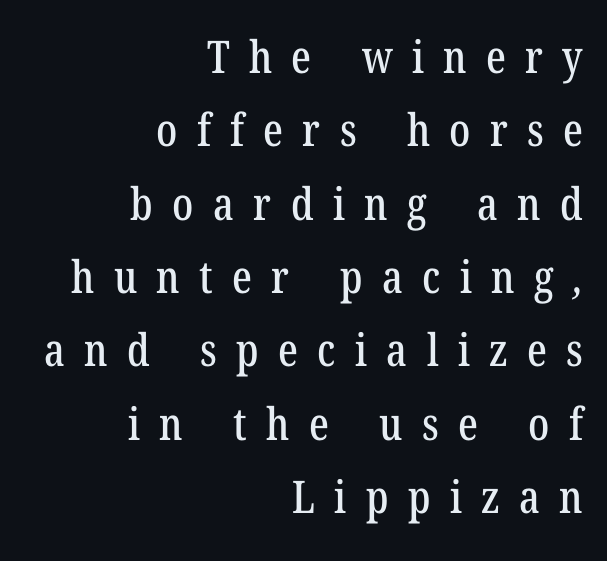
{"serif": "yes", "width": "condensed", "stroke_contrast": "low", "x_height": "medium", "monospaced": "no", "underline": "no", "align": "right", "line_spacing": "normal", "line_spacing_ratio": 1.63, "letter_spacing": "wide", "letter_spacing_em": 0.43, "glyph_px": 45}
